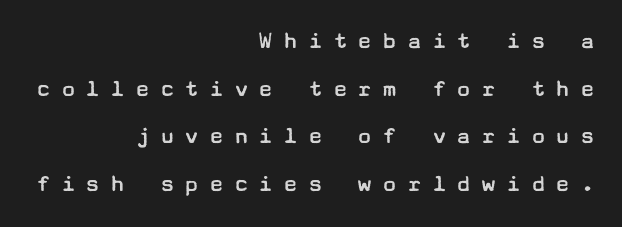
Q: Is the text bold? A: No.
Q: Is the text italic (slanted)? A: No, it is upright.
Q: Is the text underlined? A: No.
Q: How is the paragraph aligned? A: Right-aligned.
Q: Is the spacing between letters normal or unusually wide? A: Unusually wide.
Q: Is the spacing between lines tight, normal or loose? A: Loose.
